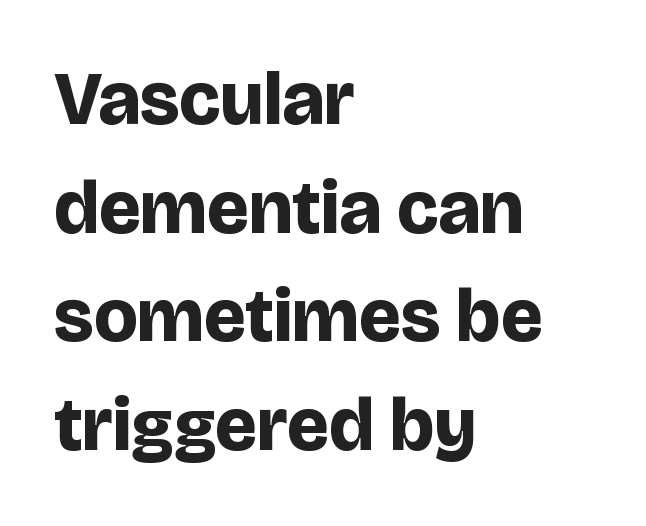
{"serif": "no", "italic": "no", "bold": "yes", "weight": "bold", "width": "normal", "stroke_contrast": "low", "x_height": "large", "monospaced": "no", "underline": "no", "align": "left", "line_spacing": "normal", "line_spacing_ratio": 1.45, "letter_spacing": "normal", "letter_spacing_em": 0.0, "glyph_px": 75}
